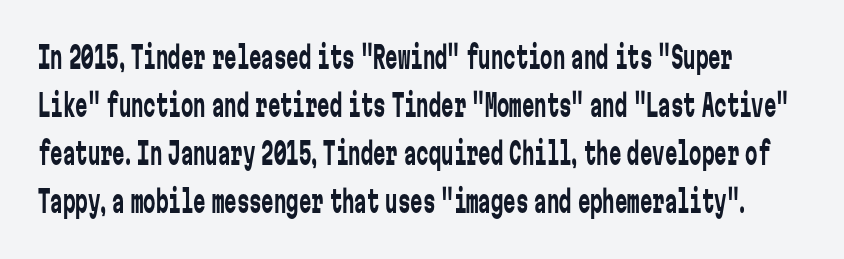
{"serif": "no", "italic": "no", "bold": "no", "weight": "regular", "width": "condensed", "stroke_contrast": "low", "x_height": "medium", "monospaced": "yes", "underline": "no", "line_spacing": "normal", "line_spacing_ratio": 1.55, "letter_spacing": "normal", "letter_spacing_em": 0.0, "glyph_px": 31}
